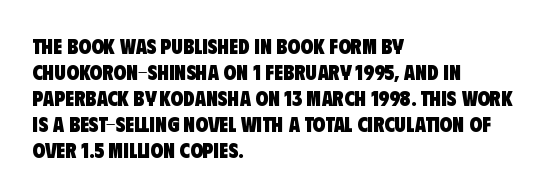
The image shows 21 px bold type; set left-aligned, line spacing 1.24x, normal letter spacing, not underlined.
